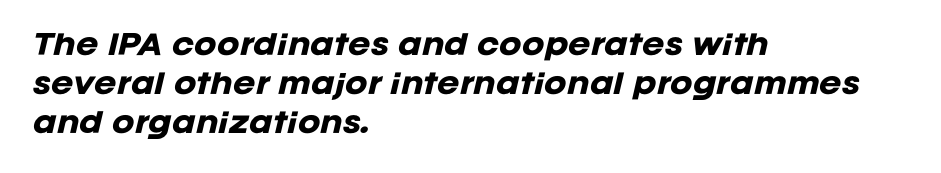
Regular leading. You'd pick this weight for a headline — it's a proper bold. The area under the type is left untouched. Slanted lettering throughout.
